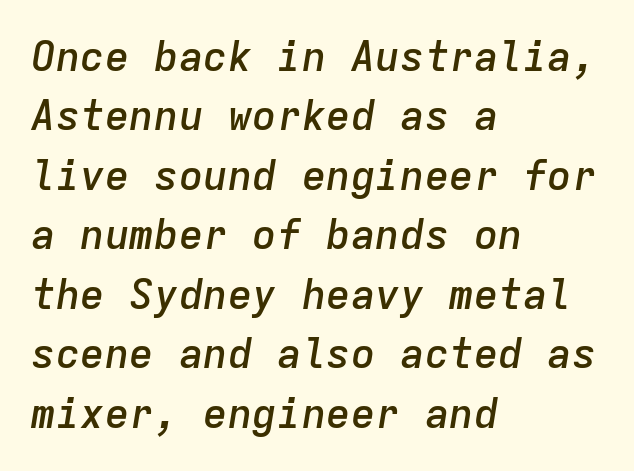
Think of a typewriter: that constant character pitch is what you see here. Firm but not heavy-handed strokes: this text is semibold. Does the leading feel generous? No, just average. The passage shown leans; its letterforms are oblique.
